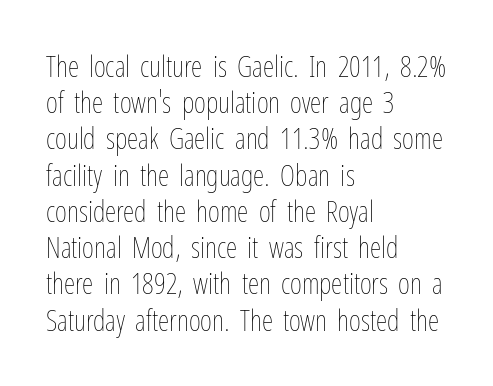
Q: Is the text bold? A: No.
Q: Is the text italic (slanted)? A: No, it is upright.
Q: Is the text underlined? A: No.
Q: How is the paragraph aligned? A: Left-aligned.
Q: Is the spacing between letters normal or unusually wide? A: Normal.
Q: Is the spacing between lines tight, normal or loose? A: Normal.
Q: Width (condensed, normal, or wide)? A: Condensed.
Q: Stroke contrast? A: Low.
Q: x-height? A: Medium.
Q: Monospaced? A: No.
